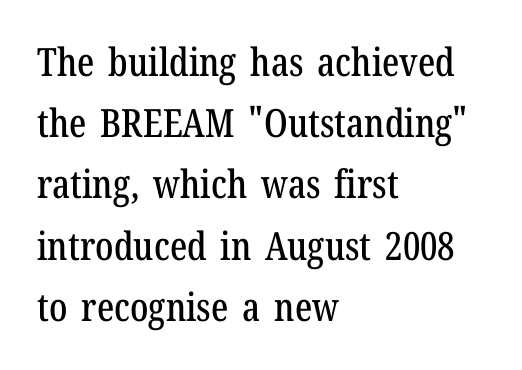
{"serif": "yes", "italic": "no", "width": "condensed", "stroke_contrast": "low", "x_height": "medium", "monospaced": "no", "underline": "no", "align": "left", "line_spacing": "normal", "line_spacing_ratio": 1.57, "letter_spacing": "normal", "letter_spacing_em": 0.0, "glyph_px": 39}
